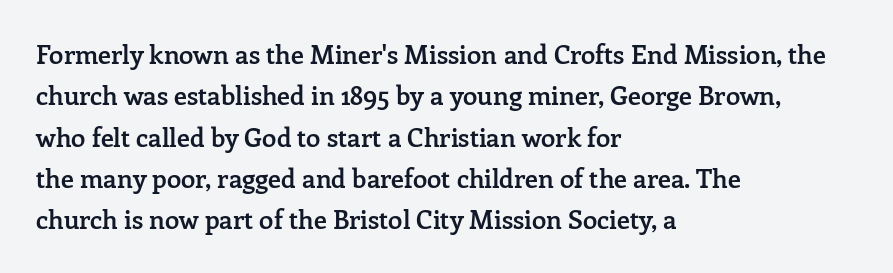
The image shows 26 px text type, upright; set left-aligned, normal line spacing (1.59x), normal letter spacing, not underlined.
